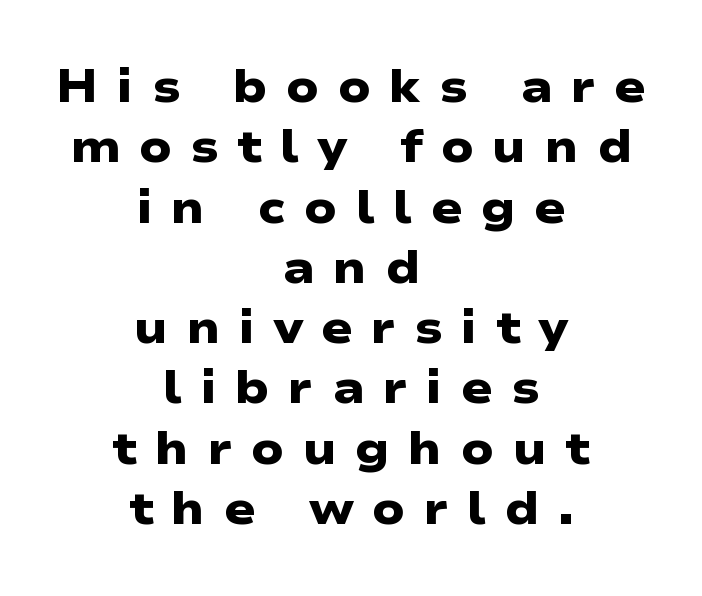
Q: Is the text bold? A: Yes.
Q: Is the typeface a serif or a sans-serif typeface? A: Sans-serif.
Q: Is the text underlined? A: No.
Q: How is the paragraph aligned? A: Centered.
Q: Is the spacing between letters normal or unusually wide? A: Unusually wide.
Q: Is the spacing between lines tight, normal or loose? A: Normal.
Q: Width (condensed, normal, or wide)? A: Wide.
Q: Stroke contrast? A: Low.
Q: x-height? A: Medium.
Q: Monospaced? A: No.
